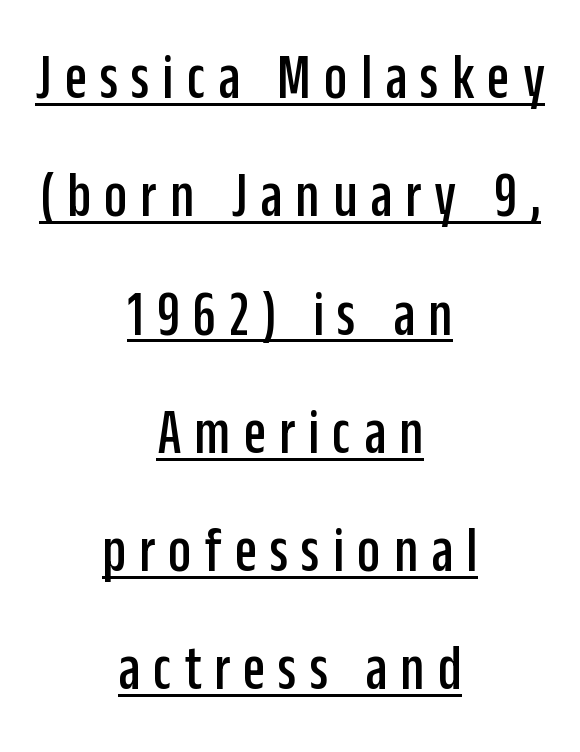
The image shows 65 px condensed sans-serif type, upright; set centered, line spacing 1.82x, unusually wide letter spacing (+0.2 em), underlined; low stroke contrast and a large x-height.
